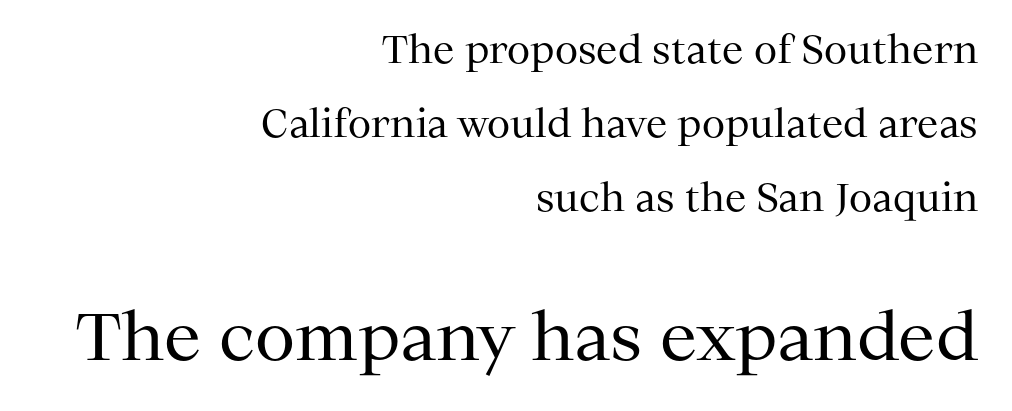
The image shows 66 px regular-weight serif type, upright; set right-aligned, loose line spacing (1.95x), normal letter spacing, not underlined; the second (bottom) block is 1.74x larger; medium stroke contrast and a medium x-height.
